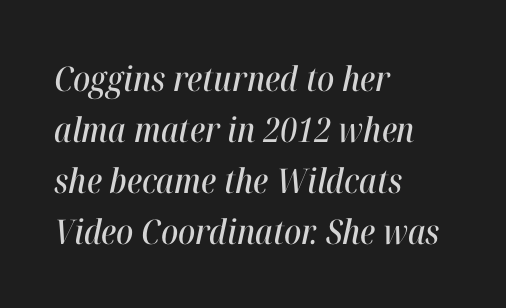
Q: Is the text italic (slanted)? A: Yes, it leans right by about 12 degrees.
Q: Is the text underlined? A: No.
Q: How is the paragraph aligned? A: Left-aligned.
Q: Is the spacing between letters normal or unusually wide? A: Normal.
Q: Is the spacing between lines tight, normal or loose? A: Normal.
Q: Width (condensed, normal, or wide)? A: Condensed.
Q: Stroke contrast? A: High.
Q: x-height? A: Medium.
Q: Monospaced? A: No.
